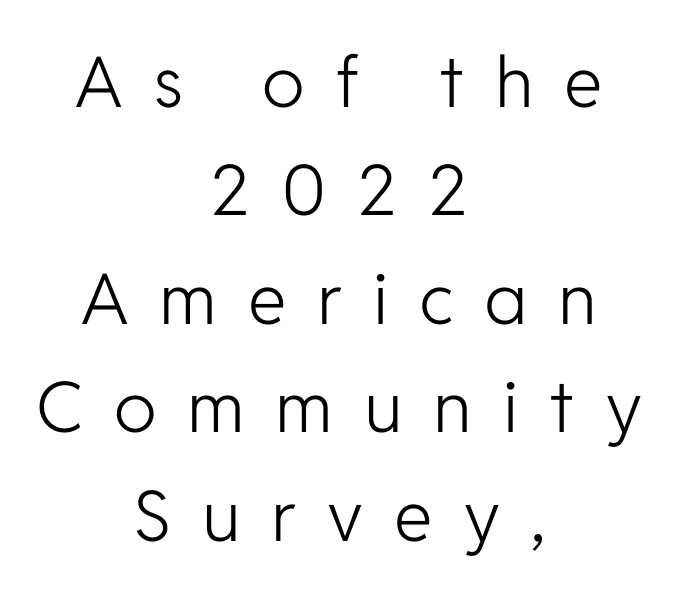
The image shows 70 px light sans-serif type, upright; set centered, normal line spacing (1.55x), unusually wide letter spacing (+0.44 em), not underlined; low stroke contrast and a medium x-height.
